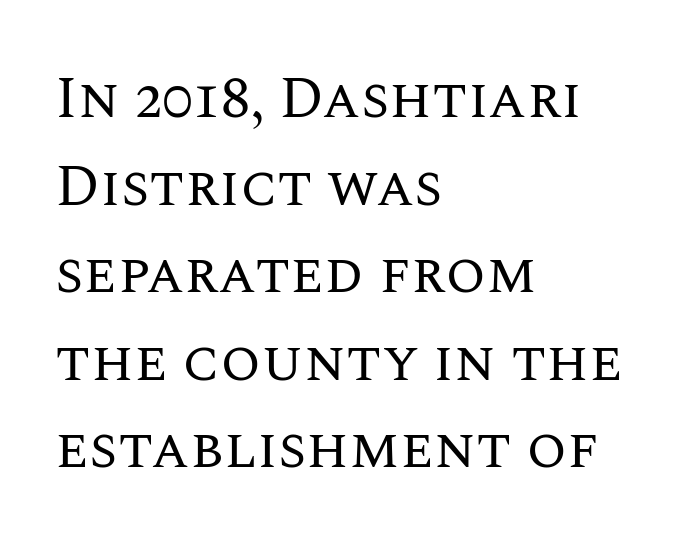
If you drew a line through each stem, it would be perfectly vertical. The letters advance in unequal steps, a hallmark of proportional type. Short and long lines alike share a common starting point at left. The foot of each line stays bare and open. Is this a heavy cut? Hardly; it is regular or lighter.
